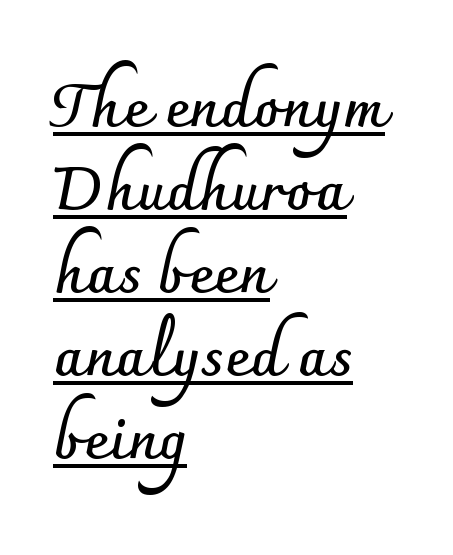
{"serif": "no", "bold": "yes", "weight": "semibold", "width": "normal", "stroke_contrast": "low", "x_height": "small", "monospaced": "no", "underline": "yes", "align": "left", "line_spacing": "normal", "line_spacing_ratio": 1.36, "letter_spacing": "normal", "letter_spacing_em": 0.0, "glyph_px": 61}
